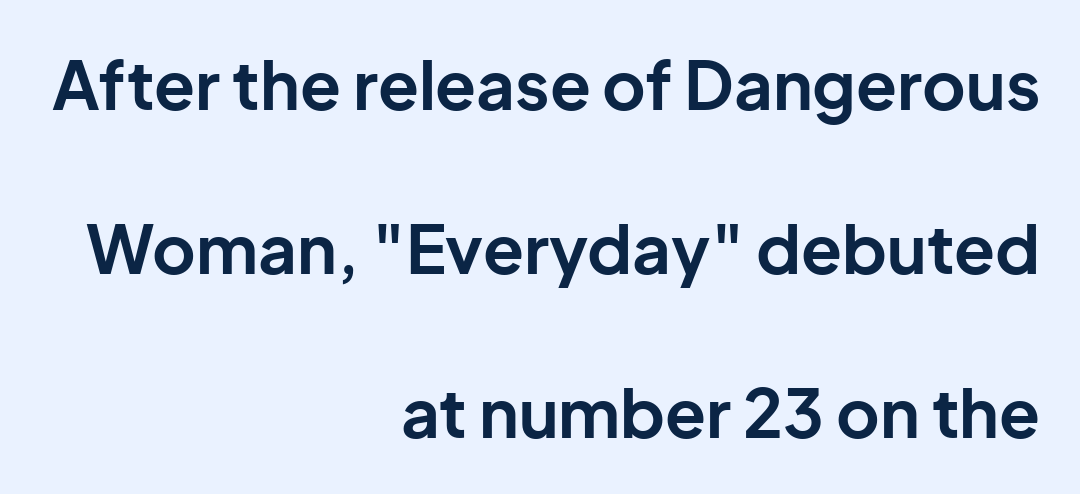
{"serif": "no", "italic": "no", "bold": "yes", "weight": "bold", "width": "normal", "stroke_contrast": "low", "x_height": "medium", "monospaced": "no", "underline": "no", "align": "right", "line_spacing": "loose", "line_spacing_ratio": 2.45, "letter_spacing": "normal", "letter_spacing_em": 0.0, "glyph_px": 67}
